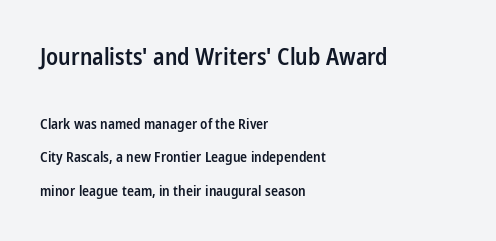
You could fit nearly another row in the gap between these rows. The setting favours the left margin, as ordinary paragraphs usually do. When letters stand straight like this, we call the style roman or upright. Whoever set this made the first block the dominant, larger element. Letters rest on an invisible, unmarked baseline.
